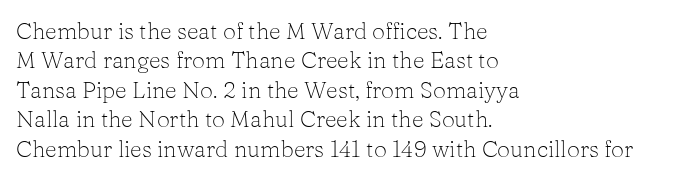
Q: Is the text bold? A: No.
Q: Is the text italic (slanted)? A: No, it is upright.
Q: Is the text underlined? A: No.
Q: How is the paragraph aligned? A: Left-aligned.
Q: Is the spacing between letters normal or unusually wide? A: Normal.
Q: Is the spacing between lines tight, normal or loose? A: Normal.
